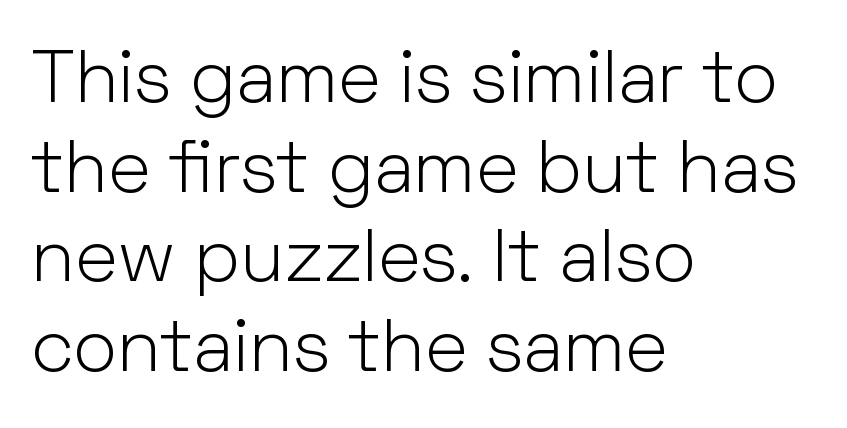
The image shows 74 px light sans-serif type, upright; set left-aligned, line spacing 1.21x, normal letter spacing, not underlined; low stroke contrast and a medium x-height.
